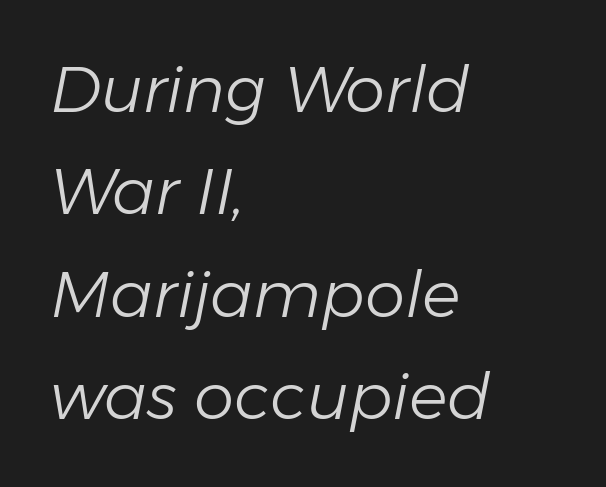
The image shows 64 px light type, italic (leaning right); set left-aligned, normal line spacing (1.6x), normal letter spacing, not underlined; low stroke contrast and a medium x-height.
